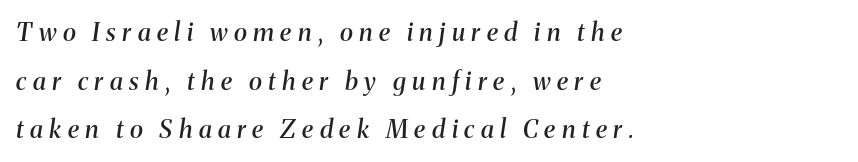
{"italic": "yes", "lean": "right", "slant_degrees": 8, "bold": "semi", "underline": "no", "align": "left", "line_spacing": "loose", "line_spacing_ratio": 1.95, "letter_spacing": "wide", "letter_spacing_em": 0.26, "glyph_px": 25}
